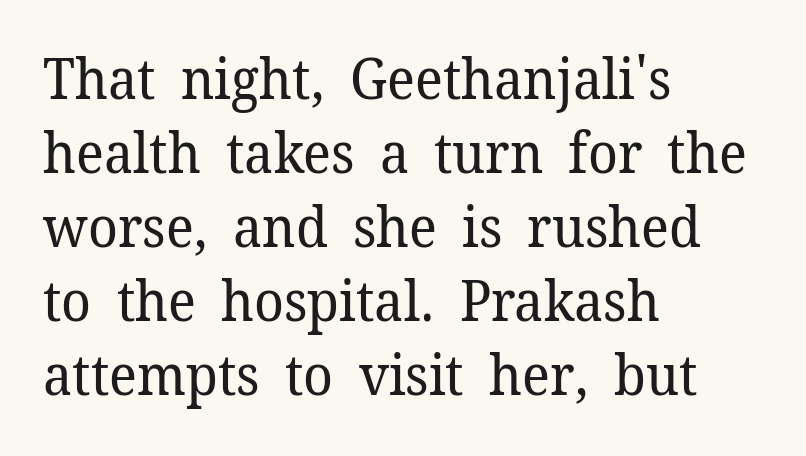
The image shows 56 px regular-weight serif type, upright; set left-aligned, normal line spacing (1.32x), normal letter spacing, not underlined; low stroke contrast and a medium x-height.
